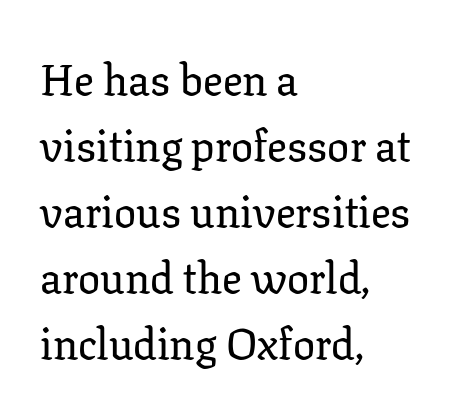
The image shows 44 px serif type, upright; set left-aligned, normal line spacing (1.5x), normal letter spacing, not underlined; low stroke contrast and a medium x-height.
